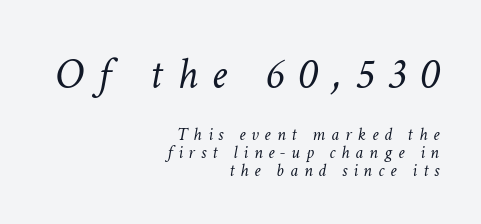
Q: Is the text bold? A: No.
Q: Is the text italic (slanted)? A: Yes, it leans right by about 11 degrees.
Q: Is the text underlined? A: No.
Q: How is the paragraph aligned? A: Right-aligned.
Q: Is the spacing between letters normal or unusually wide? A: Unusually wide.
Q: Is the spacing between lines tight, normal or loose? A: Tight.
Q: Which block of text is set in a larger size, the first (top) or the second (bottom)? A: The first (top) one.
Q: Width (condensed, normal, or wide)? A: Normal.
Q: Stroke contrast? A: Low.
Q: x-height? A: Medium.
Q: Monospaced? A: No.
